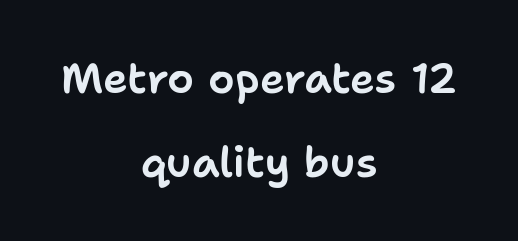
{"serif": "no", "italic": "no", "width": "normal", "stroke_contrast": "low", "x_height": "medium", "monospaced": "no", "underline": "no", "align": "center", "line_spacing": "loose", "line_spacing_ratio": 1.99, "letter_spacing": "normal", "letter_spacing_em": 0.0, "glyph_px": 42}
